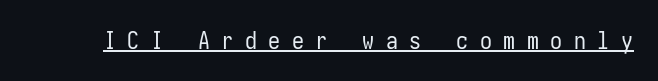
{"italic": "no", "bold": "no", "underline": "yes", "letter_spacing": "wide", "letter_spacing_em": 0.48, "glyph_px": 24}
